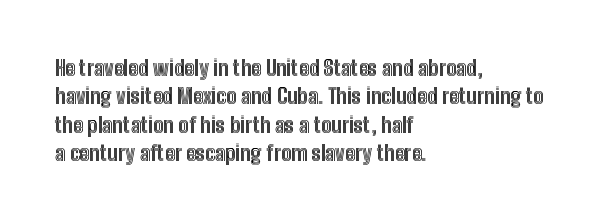
Posture: upright roman. The foot of each line stays bare and open. The passage shown stacks its lines at a standard gap. Alignment: flush left. The horizontal fit of the characters is conventional and even.
